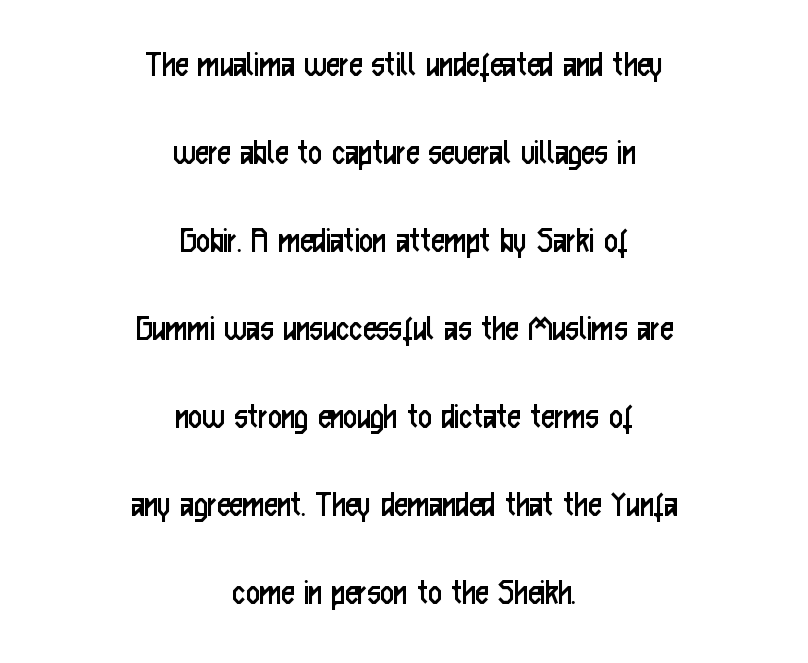
{"serif": "no", "italic": "no", "bold": "no", "weight": "regular", "width": "condensed", "stroke_contrast": "low", "x_height": "medium", "monospaced": "no", "underline": "no", "align": "center", "line_spacing": "loose", "line_spacing_ratio": 2.38, "letter_spacing": "normal", "letter_spacing_em": 0.0, "glyph_px": 37}
